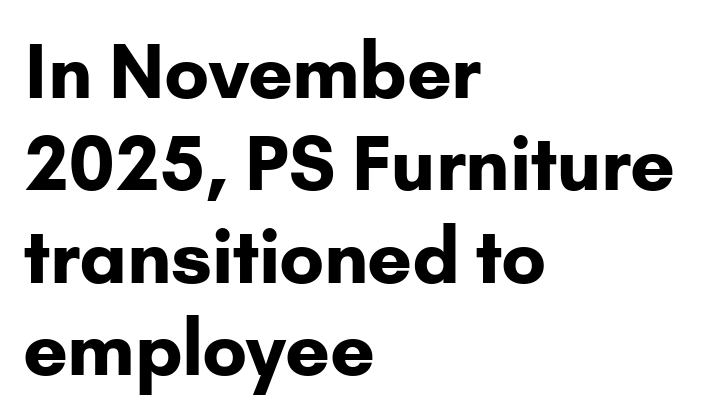
Q: Is the text bold? A: Yes.
Q: Is the text italic (slanted)? A: No, it is upright.
Q: Is the typeface a serif or a sans-serif typeface? A: Sans-serif.
Q: Is the text underlined? A: No.
Q: How is the paragraph aligned? A: Left-aligned.
Q: Is the spacing between letters normal or unusually wide? A: Normal.
Q: Is the spacing between lines tight, normal or loose? A: Normal.
Q: Width (condensed, normal, or wide)? A: Normal.
Q: Stroke contrast? A: Low.
Q: x-height? A: Small.
Q: Monospaced? A: No.
